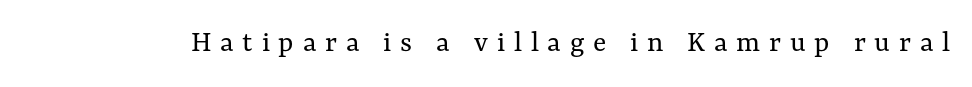
Someone cranked the tracking dial way up on this one. You could not count columns in this text — the font is proportionally spaced. Posture: straight, roman, zero tilt. Is the type heavy? It reads as light-to-regular instead.
